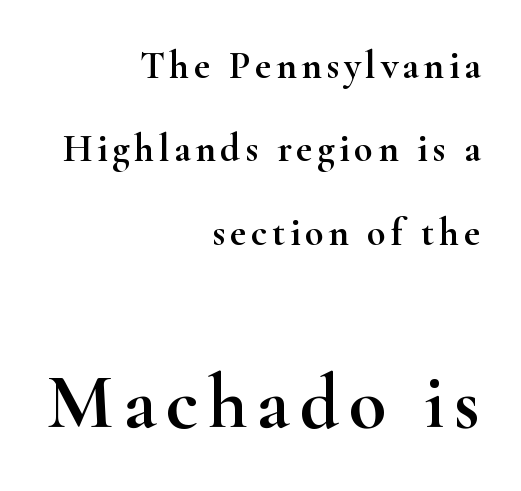
The image shows 78 px wide serif type, upright; set right-aligned, loose line spacing (2.14x), not underlined; the second (bottom) block is 2.0x larger; high stroke contrast and a small x-height.
